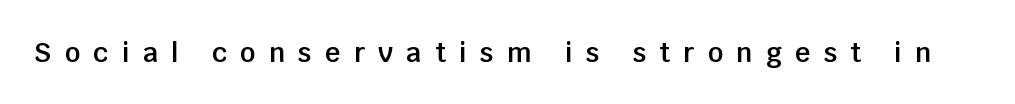
Q: Is the text bold? A: Semi-bold.
Q: Is the text italic (slanted)? A: No, it is upright.
Q: Is the text underlined? A: No.
Q: Is the spacing between letters normal or unusually wide? A: Unusually wide.
